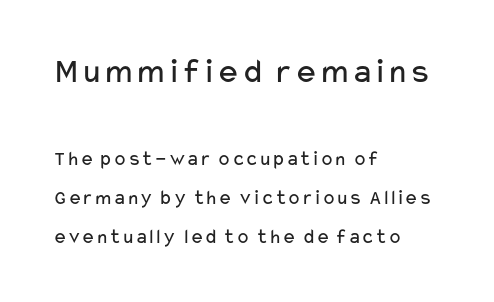
{"serif": "no", "italic": "no", "bold": "no", "weight": "regular", "width": "wide", "stroke_contrast": "low", "x_height": "medium", "monospaced": "no", "underline": "no", "align": "left", "line_spacing_ratio": 1.85, "letter_spacing": "normal", "letter_spacing_em": 0.0, "larger_block": "first", "size_ratio": 1.71, "glyph_px": 36}
